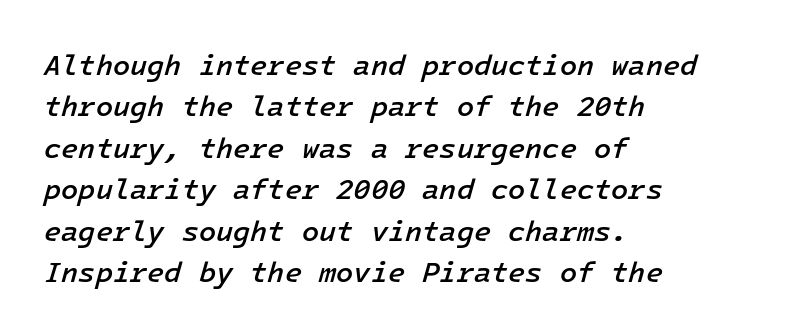
Q: Is the text bold? A: Semi-bold.
Q: Is the text italic (slanted)? A: Yes, it leans right by about 16 degrees.
Q: Is the text underlined? A: No.
Q: How is the paragraph aligned? A: Left-aligned.
Q: Is the spacing between letters normal or unusually wide? A: Normal.
Q: Is the spacing between lines tight, normal or loose? A: Normal.
Q: Width (condensed, normal, or wide)? A: Normal.
Q: Stroke contrast? A: Low.
Q: x-height? A: Medium.
